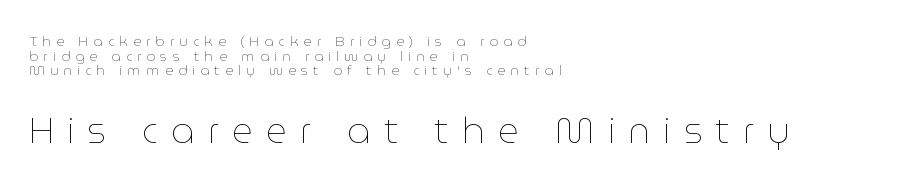
{"italic": "no", "bold": "no", "weight": "thin", "width": "normal", "stroke_contrast": "low", "x_height": "medium", "monospaced": "no", "underline": "no", "align": "left", "line_spacing": "tight", "line_spacing_ratio": 1.04, "letter_spacing": "wide", "letter_spacing_em": 0.37, "larger_block": "second", "size_ratio": 2.57, "glyph_px": 36}
